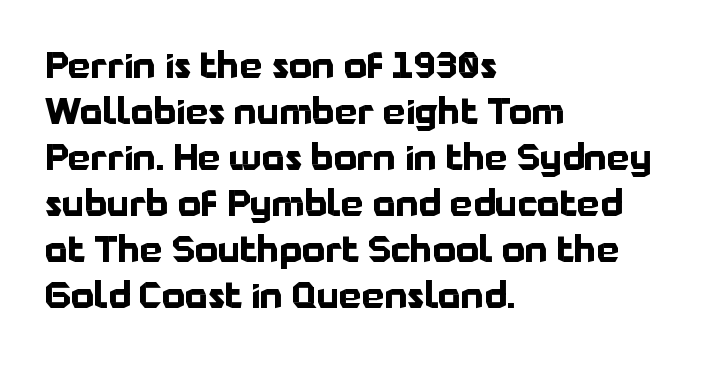
Q: Is the text bold? A: Yes.
Q: Is the text italic (slanted)? A: No, it is upright.
Q: Is the typeface a serif or a sans-serif typeface? A: Sans-serif.
Q: Is the text underlined? A: No.
Q: How is the paragraph aligned? A: Left-aligned.
Q: Is the spacing between letters normal or unusually wide? A: Normal.
Q: Is the spacing between lines tight, normal or loose? A: Normal.
Q: Width (condensed, normal, or wide)? A: Normal.
Q: Stroke contrast? A: Low.
Q: x-height? A: Medium.
Q: Monospaced? A: No.
